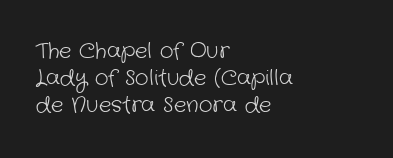
Q: Is the text bold? A: No.
Q: Is the text underlined? A: No.
Q: How is the paragraph aligned? A: Left-aligned.
Q: Is the spacing between letters normal or unusually wide? A: Normal.
Q: Is the spacing between lines tight, normal or loose? A: Normal.
